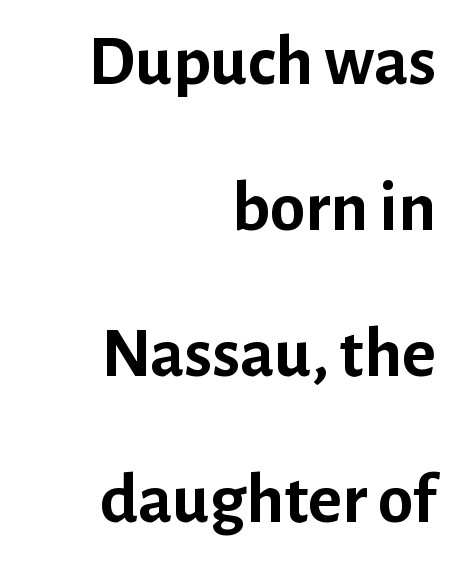
Q: Is the text bold? A: Yes.
Q: Is the text italic (slanted)? A: No, it is upright.
Q: Is the typeface a serif or a sans-serif typeface? A: Sans-serif.
Q: Is the text underlined? A: No.
Q: How is the paragraph aligned? A: Right-aligned.
Q: Is the spacing between letters normal or unusually wide? A: Normal.
Q: Is the spacing between lines tight, normal or loose? A: Loose.
Q: Width (condensed, normal, or wide)? A: Normal.
Q: Stroke contrast? A: Low.
Q: x-height? A: Medium.
Q: Monospaced? A: No.
